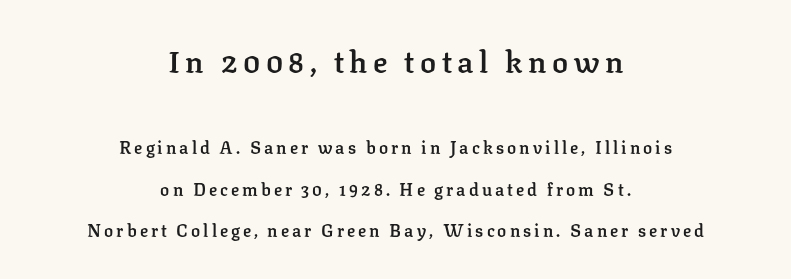
Q: Is the text bold? A: Semi-bold.
Q: Is the text italic (slanted)? A: No, it is upright.
Q: Is the typeface a serif or a sans-serif typeface? A: Serif.
Q: Is the text underlined? A: No.
Q: How is the paragraph aligned? A: Centered.
Q: Is the spacing between lines tight, normal or loose? A: Loose.
Q: Which block of text is set in a larger size, the first (top) or the second (bottom)? A: The first (top) one.
Q: Width (condensed, normal, or wide)? A: Normal.
Q: Stroke contrast? A: Low.
Q: x-height? A: Medium.
Q: Monospaced? A: No.
